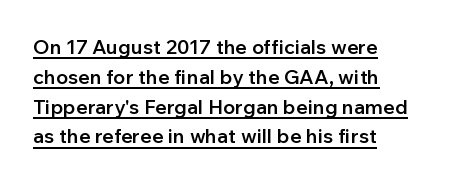
The image shows 20 px text type, upright; set left-aligned, normal line spacing (1.49x), normal letter spacing, underlined.
